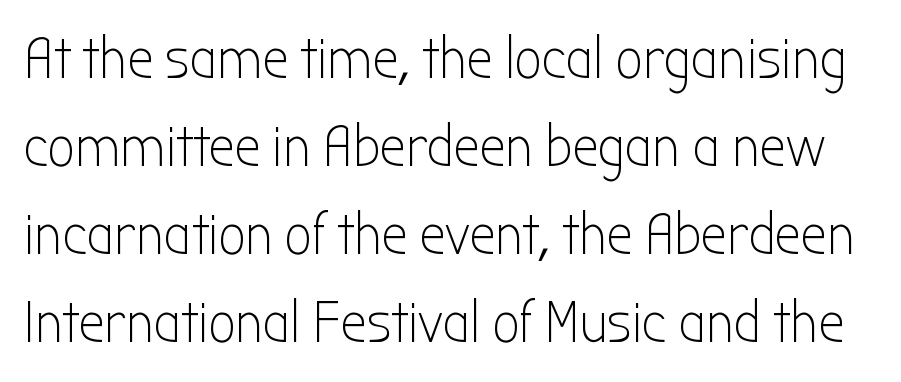
These lines are rendered in a variable-pitch font. Evenly set lines give the paragraph a standard silhouette. Characters follow at the spacing the type designer built in. The area under the type is left untouched.
